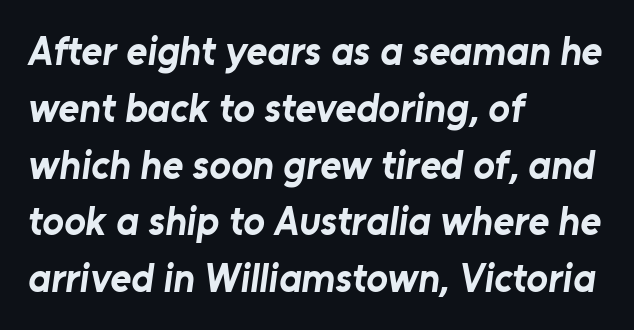
The image shows 40 px bold sans-serif type; set left-aligned, normal line spacing (1.42x), normal letter spacing, not underlined; low stroke contrast and a medium x-height.
